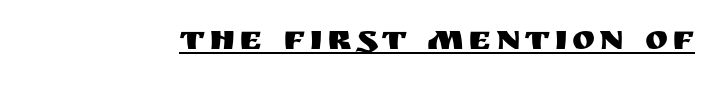
The image shows 35 px sans-serif type, upright; set underlined; medium stroke contrast and a large x-height.
